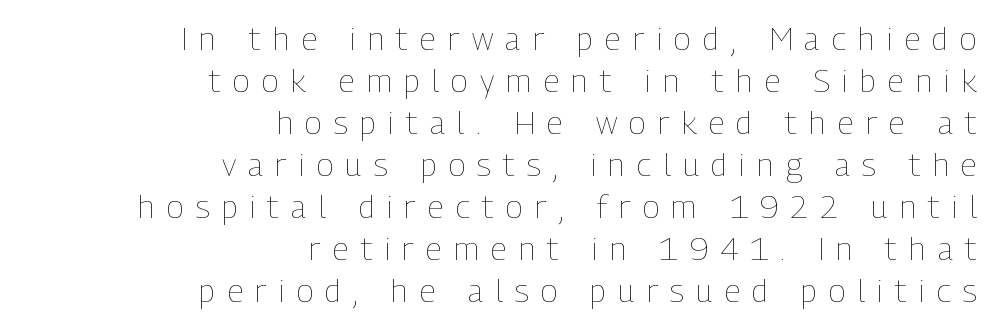
Q: Is the text bold? A: No.
Q: Is the text italic (slanted)? A: No, it is upright.
Q: Is the text underlined? A: No.
Q: How is the paragraph aligned? A: Right-aligned.
Q: Is the spacing between letters normal or unusually wide? A: Unusually wide.
Q: Is the spacing between lines tight, normal or loose? A: Normal.
Q: Width (condensed, normal, or wide)? A: Condensed.
Q: Stroke contrast? A: Low.
Q: x-height? A: Medium.
Q: Monospaced? A: No.
